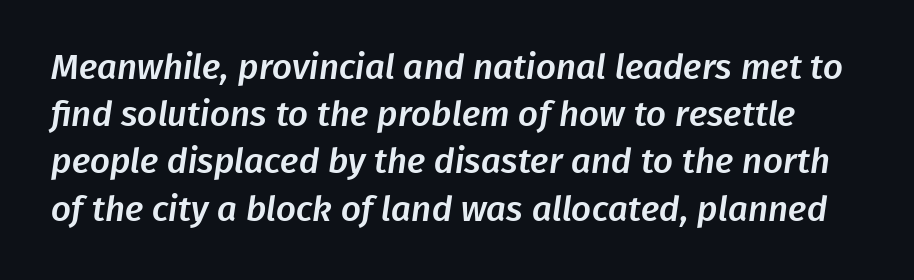
Q: Is the typeface a serif or a sans-serif typeface? A: Sans-serif.
Q: Is the text underlined? A: No.
Q: Is the spacing between letters normal or unusually wide? A: Normal.
Q: Is the spacing between lines tight, normal or loose? A: Normal.
Q: Width (condensed, normal, or wide)? A: Normal.
Q: Stroke contrast? A: Low.
Q: x-height? A: Medium.
Q: Monospaced? A: No.
